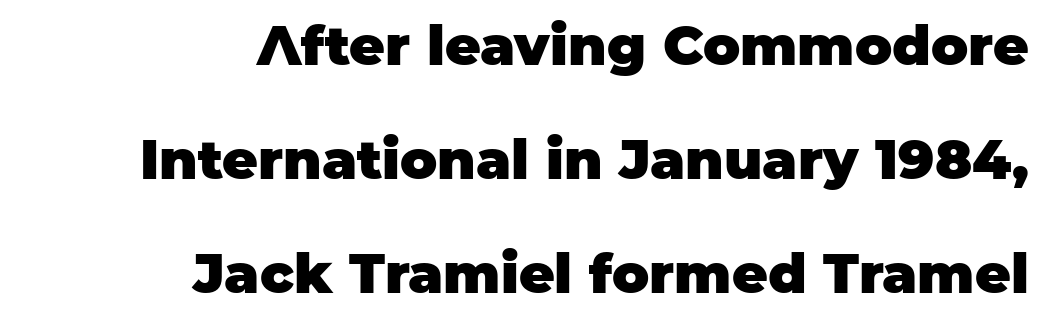
Q: Is the text bold? A: Yes.
Q: Is the text italic (slanted)? A: No, it is upright.
Q: Is the typeface a serif or a sans-serif typeface? A: Sans-serif.
Q: Is the text underlined? A: No.
Q: How is the paragraph aligned? A: Right-aligned.
Q: Is the spacing between letters normal or unusually wide? A: Normal.
Q: Is the spacing between lines tight, normal or loose? A: Loose.
Q: Width (condensed, normal, or wide)? A: Normal.
Q: Stroke contrast? A: Low.
Q: x-height? A: Large.
Q: Monospaced? A: No.
